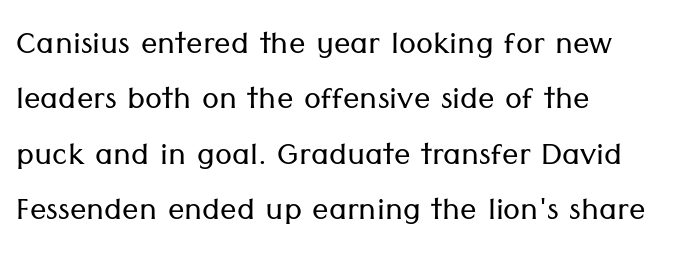
Quick note: underline off. This is not heavy type; no bold has been used. The axis of the letterforms is exactly vertical. A typesetter would label this face a sans.
